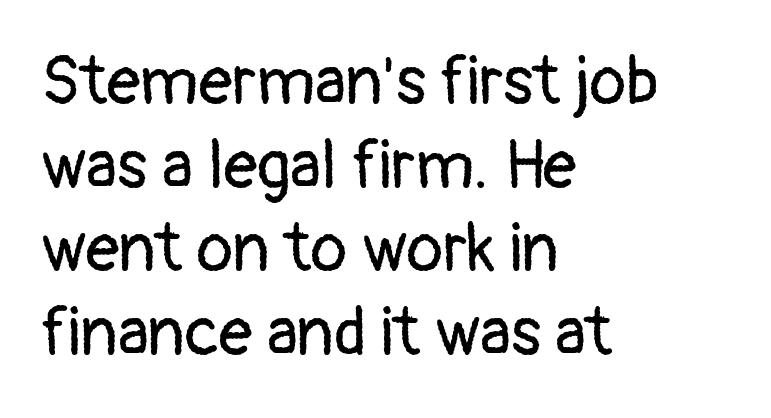
This sample uses an upright cut, with every glyph sitting square on the baseline. This reads as an unemphasized weight, regular at the heaviest. Letter spacing: default. The letters advance in unequal steps, a hallmark of proportional type. The typesetter chose a ragged-right arrangement here.
